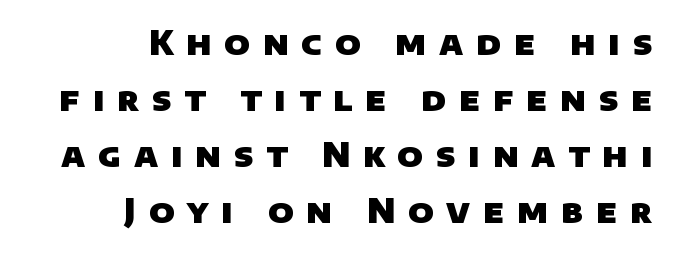
{"serif": "no", "bold": "yes", "weight": "heavy", "width": "normal", "stroke_contrast": "low", "x_height": "large", "monospaced": "no", "underline": "no", "align": "right", "line_spacing": "normal", "line_spacing_ratio": 1.7, "letter_spacing": "wide", "letter_spacing_em": 0.39, "glyph_px": 33}
